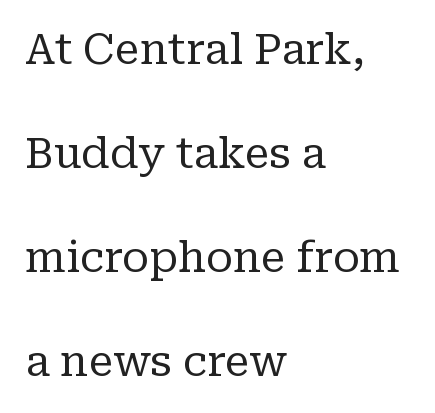
Q: Is the text bold? A: No.
Q: Is the text italic (slanted)? A: No, it is upright.
Q: Is the typeface a serif or a sans-serif typeface? A: Serif.
Q: Is the text underlined? A: No.
Q: How is the paragraph aligned? A: Left-aligned.
Q: Is the spacing between letters normal or unusually wide? A: Normal.
Q: Is the spacing between lines tight, normal or loose? A: Loose.
Q: Width (condensed, normal, or wide)? A: Normal.
Q: Stroke contrast? A: Low.
Q: x-height? A: Medium.
Q: Monospaced? A: No.
